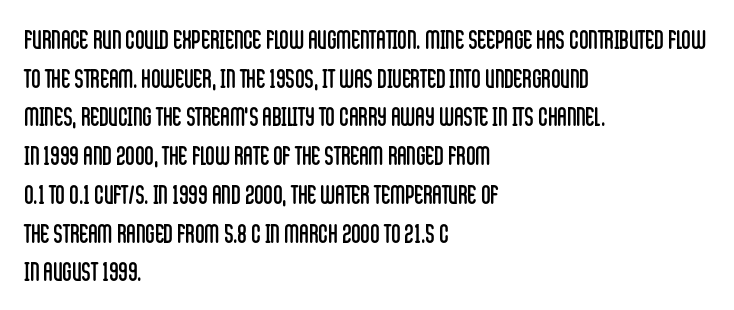
{"italic": "no", "bold": "no", "underline": "no", "align": "left", "line_spacing": "normal", "line_spacing_ratio": 1.49, "letter_spacing": "normal", "letter_spacing_em": 0.0, "glyph_px": 26}
